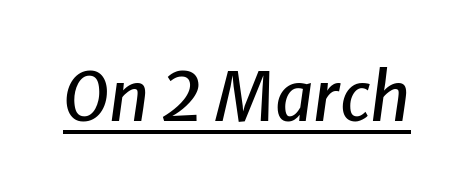
Q: Is the text italic (slanted)? A: Yes, it leans right by about 8 degrees.
Q: Is the text underlined? A: Yes.
Q: Is the spacing between letters normal or unusually wide? A: Normal.
Q: Width (condensed, normal, or wide)? A: Normal.
Q: Stroke contrast? A: Low.
Q: x-height? A: Medium.
Q: Monospaced? A: No.
